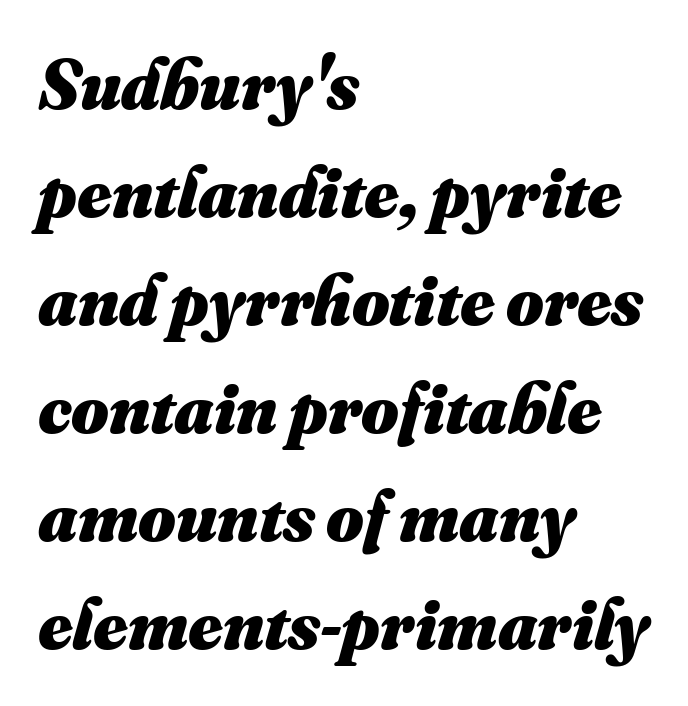
Q: Is the text bold? A: Yes.
Q: Is the text underlined? A: No.
Q: How is the paragraph aligned? A: Left-aligned.
Q: Is the spacing between letters normal or unusually wide? A: Normal.
Q: Is the spacing between lines tight, normal or loose? A: Normal.
Q: Width (condensed, normal, or wide)? A: Normal.
Q: Stroke contrast? A: Medium.
Q: x-height? A: Small.
Q: Monospaced? A: No.
